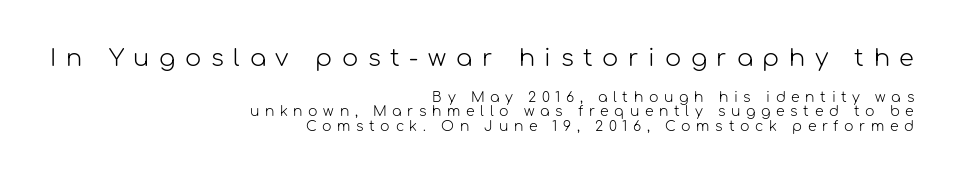
The image shows 24 px text type, upright; set right-aligned, tight line spacing (1.06x), unusually wide letter spacing (+0.4 em), not underlined; the first (top) block is 1.71x larger.
